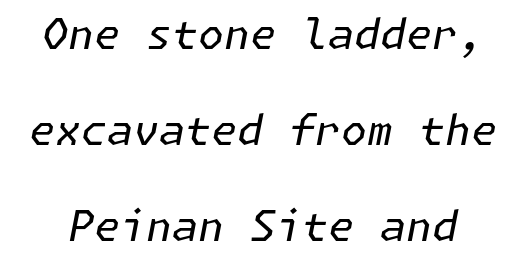
Q: Is the text bold? A: No.
Q: Is the text italic (slanted)? A: Yes, it leans right by about 11 degrees.
Q: Is the text underlined? A: No.
Q: Is the spacing between letters normal or unusually wide? A: Normal.
Q: Is the spacing between lines tight, normal or loose? A: Loose.
Q: Width (condensed, normal, or wide)? A: Normal.
Q: Stroke contrast? A: Low.
Q: x-height? A: Medium.
